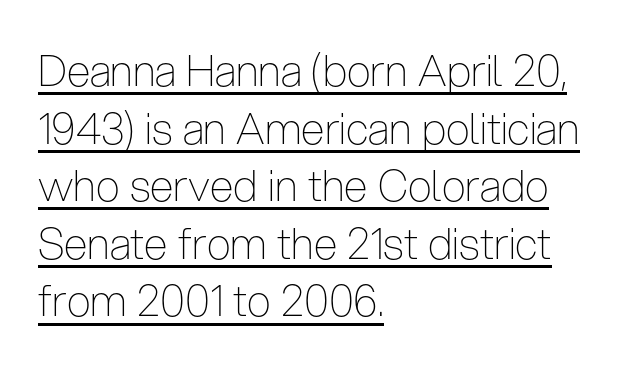
The image shows 43 px thin, condensed sans-serif type, upright; set left-aligned, normal line spacing (1.34x), normal letter spacing, underlined; low stroke contrast and a medium x-height.
